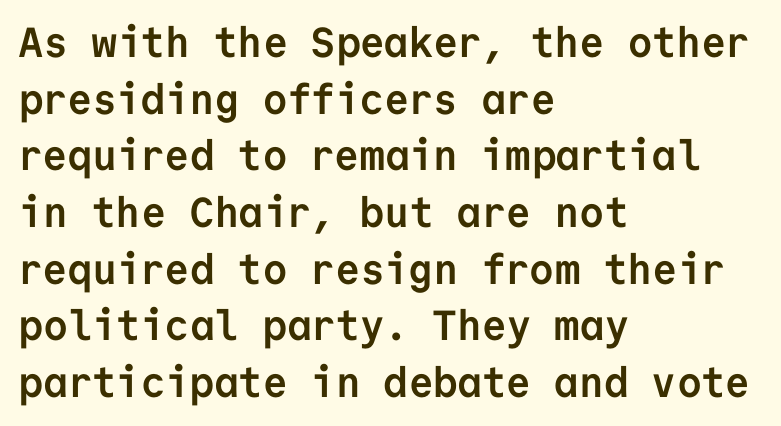
{"serif": "no", "italic": "no", "bold": "yes", "weight": "semibold", "width": "normal", "stroke_contrast": "low", "x_height": "medium", "monospaced": "yes", "underline": "no", "align": "left", "line_spacing": "normal", "line_spacing_ratio": 1.35, "letter_spacing": "normal", "letter_spacing_em": 0.0, "glyph_px": 42}
